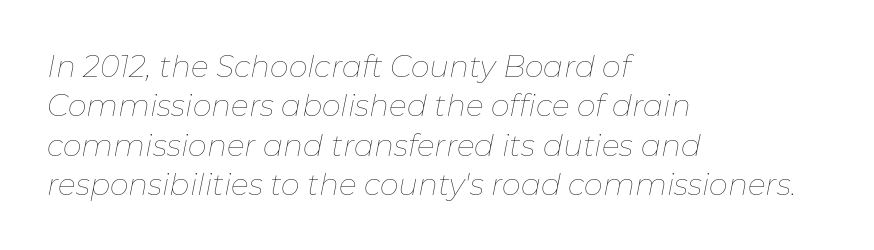
The text block is weighted toward the left margin, trailing off unevenly rightward. A normal amount of white space separates one row of letters from the next. The area under the type is left untouched. Characters follow at the spacing the type designer built in.
